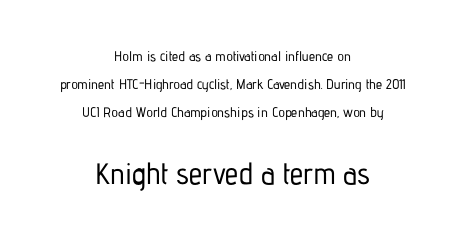
The image shows 30 px condensed sans-serif type, upright; set centered, loose line spacing (2.01x), normal letter spacing, not underlined; the second (bottom) block is 2.14x larger; low stroke contrast and a medium x-height.
